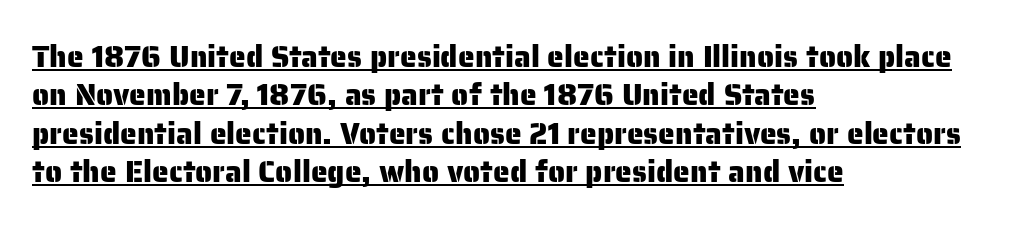
{"serif": "no", "italic": "no", "width": "normal", "stroke_contrast": "low", "x_height": "medium", "monospaced": "no", "underline": "yes", "align": "left", "line_spacing": "normal", "line_spacing_ratio": 1.28, "letter_spacing": "normal", "letter_spacing_em": 0.0, "glyph_px": 30}
